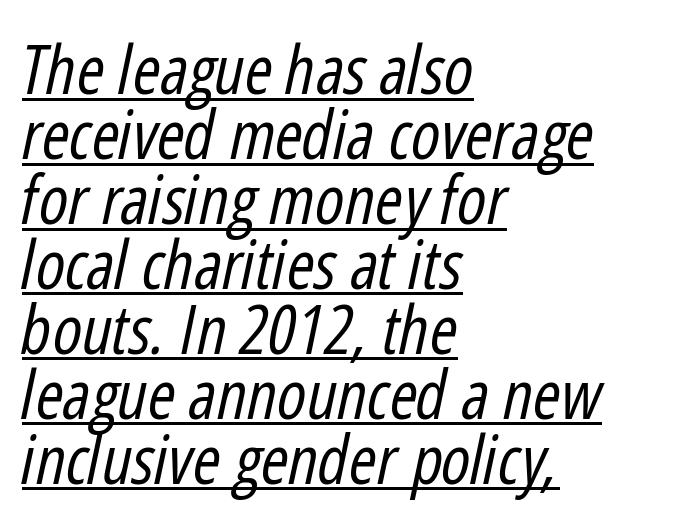
The image shows 67 px regular-weight, condensed type, italic (leaning right); set left-aligned, tight line spacing (0.97x), normal letter spacing, underlined; low stroke contrast and a medium x-height.
